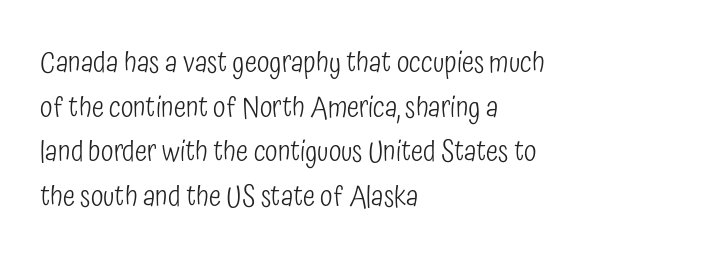
The image shows 29 px light, condensed sans-serif type, upright; set left-aligned, normal line spacing (1.54x), normal letter spacing, not underlined; low stroke contrast and a medium x-height.
